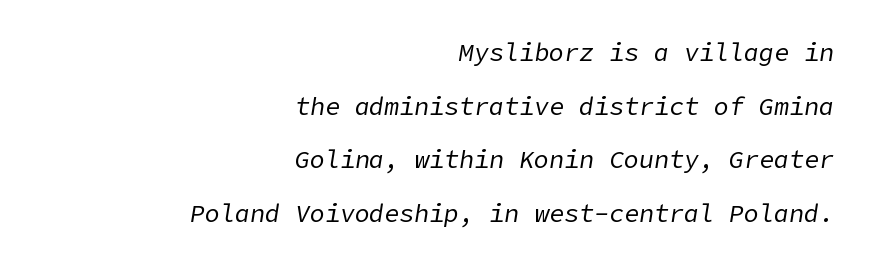
{"italic": "yes", "lean": "right", "slant_degrees": 9, "bold": "no", "underline": "no", "align": "right", "line_spacing": "loose", "line_spacing_ratio": 2.15, "letter_spacing": "normal", "letter_spacing_em": 0.0, "glyph_px": 25}
